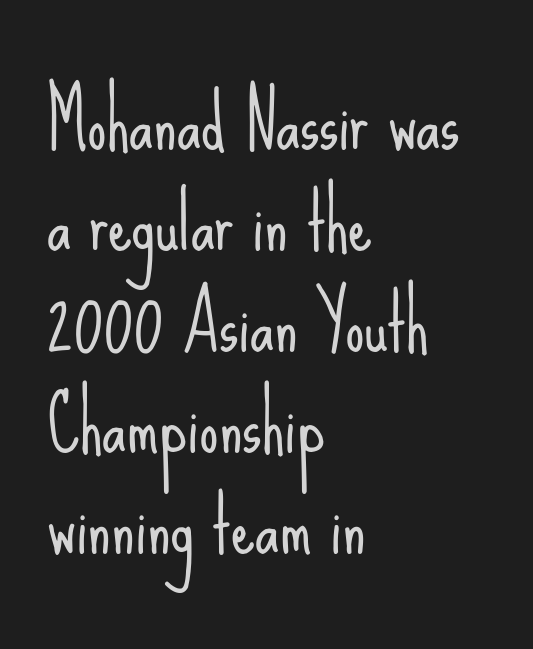
{"serif": "no", "italic": "no", "bold": "no", "weight": "light", "width": "condensed", "stroke_contrast": "low", "x_height": "small", "monospaced": "no", "underline": "no", "align": "left", "line_spacing": "normal", "line_spacing_ratio": 1.33, "letter_spacing": "normal", "letter_spacing_em": 0.0, "glyph_px": 76}
